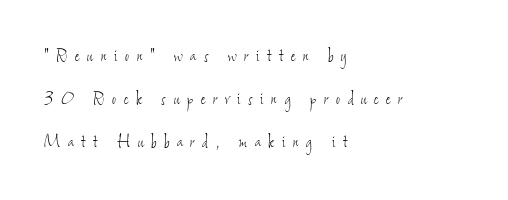
Q: Is the text bold? A: No.
Q: Is the text underlined? A: No.
Q: How is the paragraph aligned? A: Left-aligned.
Q: Is the spacing between letters normal or unusually wide? A: Unusually wide.
Q: Is the spacing between lines tight, normal or loose? A: Loose.
